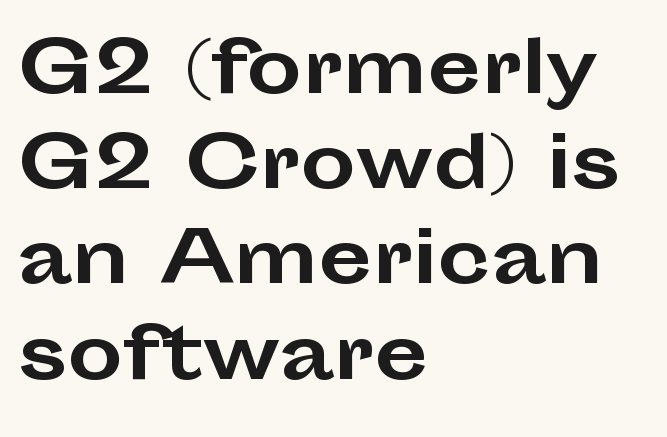
Q: Is the text bold? A: Yes.
Q: Is the text italic (slanted)? A: No, it is upright.
Q: Is the typeface a serif or a sans-serif typeface? A: Sans-serif.
Q: Is the text underlined? A: No.
Q: How is the paragraph aligned? A: Left-aligned.
Q: Is the spacing between letters normal or unusually wide? A: Normal.
Q: Is the spacing between lines tight, normal or loose? A: Normal.
Q: Width (condensed, normal, or wide)? A: Wide.
Q: Stroke contrast? A: Low.
Q: x-height? A: Medium.
Q: Monospaced? A: No.
